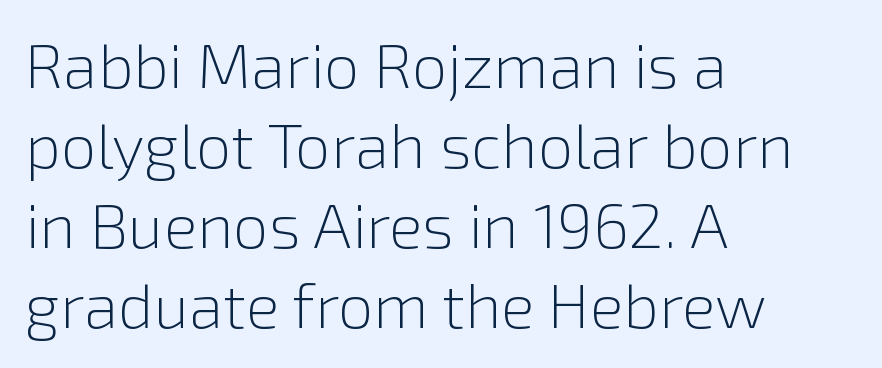
{"serif": "no", "italic": "no", "bold": "no", "weight": "light", "width": "normal", "x_height": "medium", "monospaced": "no", "underline": "no", "align": "left", "line_spacing": "normal", "line_spacing_ratio": 1.27, "letter_spacing": "normal", "letter_spacing_em": 0.0, "glyph_px": 63}
